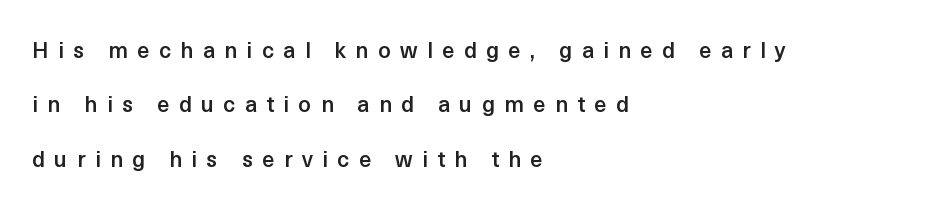
Lines of text with bare space underneath. Short and long lines alike share a common starting point at left. Weight: semibold (demi). Every character sits straight up, as roman type does. The rendering uses a large line-height, opening up the rows. Spacing between characters has been opened up far beyond the box default.
